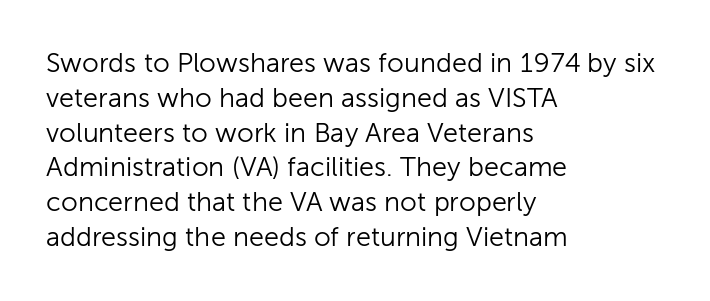
Q: Is the text bold? A: No.
Q: Is the text italic (slanted)? A: No, it is upright.
Q: Is the text underlined? A: No.
Q: How is the paragraph aligned? A: Left-aligned.
Q: Is the spacing between letters normal or unusually wide? A: Normal.
Q: Is the spacing between lines tight, normal or loose? A: Normal.
